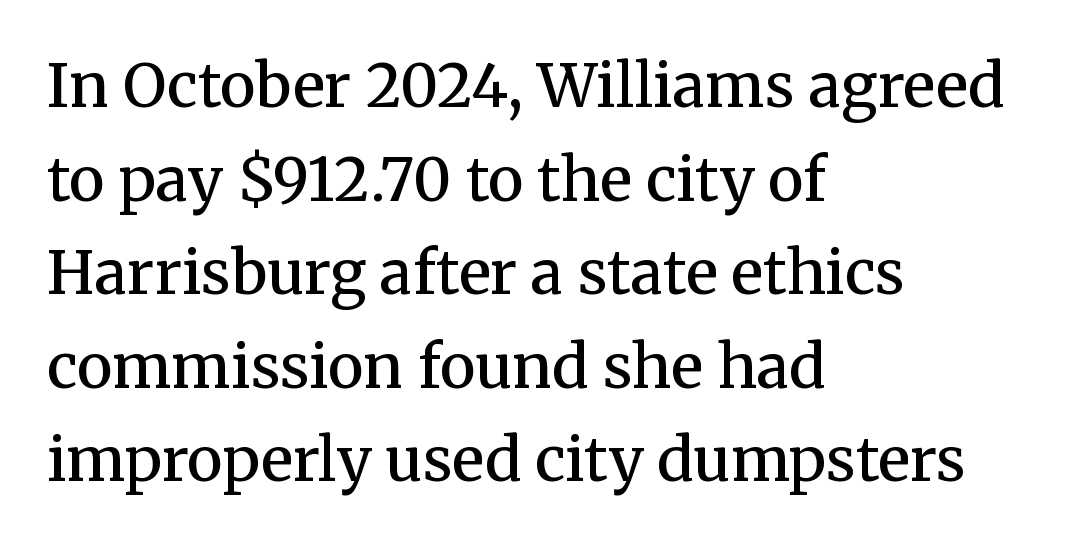
Q: Is the text bold? A: Semi-bold.
Q: Is the text italic (slanted)? A: No, it is upright.
Q: Is the typeface a serif or a sans-serif typeface? A: Serif.
Q: Is the text underlined? A: No.
Q: How is the paragraph aligned? A: Left-aligned.
Q: Is the spacing between letters normal or unusually wide? A: Normal.
Q: Is the spacing between lines tight, normal or loose? A: Normal.
Q: Width (condensed, normal, or wide)? A: Normal.
Q: Stroke contrast? A: Medium.
Q: x-height? A: Medium.
Q: Monospaced? A: No.
